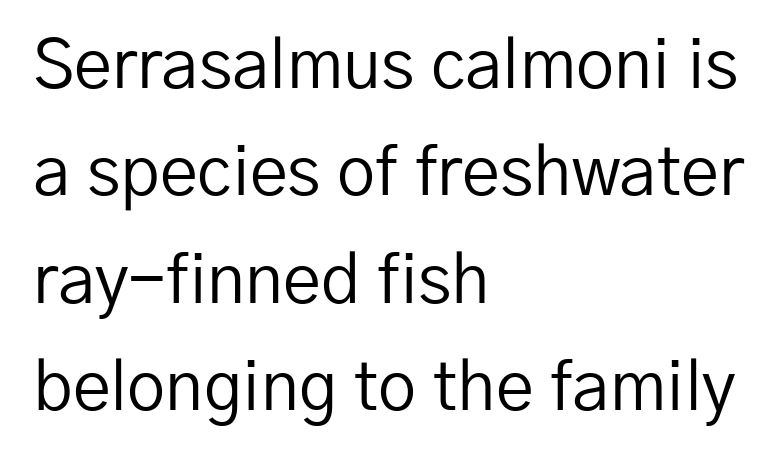
The image shows 68 px regular-weight sans-serif type, upright; set left-aligned, normal line spacing (1.58x), normal letter spacing, not underlined; low stroke contrast and a medium x-height.
